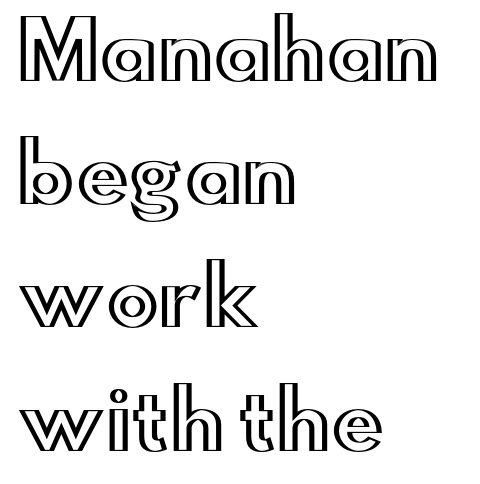
Does extra space separate the letters? No, they use regular spacing. Honestly, there is no underline to notice here at all. Is there any slant? The stems are plumb. You could not count columns in this text — the font is proportionally spaced.
